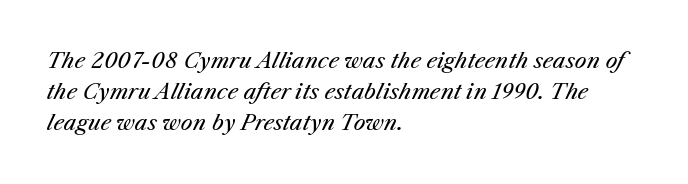
Q: Is the text bold? A: No.
Q: Is the text italic (slanted)? A: Yes, it leans right by about 25 degrees.
Q: Is the text underlined? A: No.
Q: How is the paragraph aligned? A: Left-aligned.
Q: Is the spacing between letters normal or unusually wide? A: Normal.
Q: Is the spacing between lines tight, normal or loose? A: Normal.
